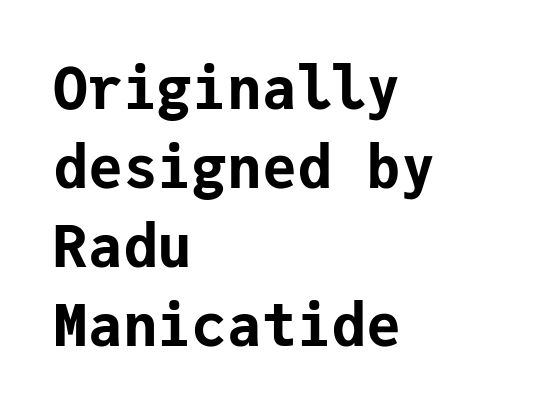
Q: Is the text bold? A: Yes.
Q: Is the text italic (slanted)? A: No, it is upright.
Q: Is the typeface a serif or a sans-serif typeface? A: Sans-serif.
Q: Is the text underlined? A: No.
Q: How is the paragraph aligned? A: Left-aligned.
Q: Is the spacing between letters normal or unusually wide? A: Normal.
Q: Is the spacing between lines tight, normal or loose? A: Normal.
Q: Width (condensed, normal, or wide)? A: Normal.
Q: Stroke contrast? A: Low.
Q: x-height? A: Medium.
Q: Monospaced? A: Yes.
